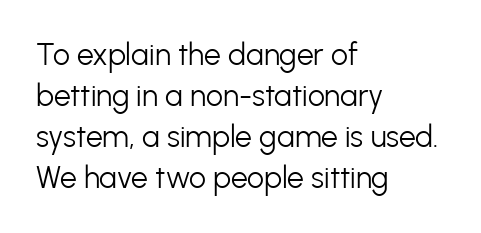
The image shows 30 px light sans-serif type, upright; set left-aligned, normal line spacing (1.37x), normal letter spacing, not underlined; low stroke contrast and a medium x-height.
